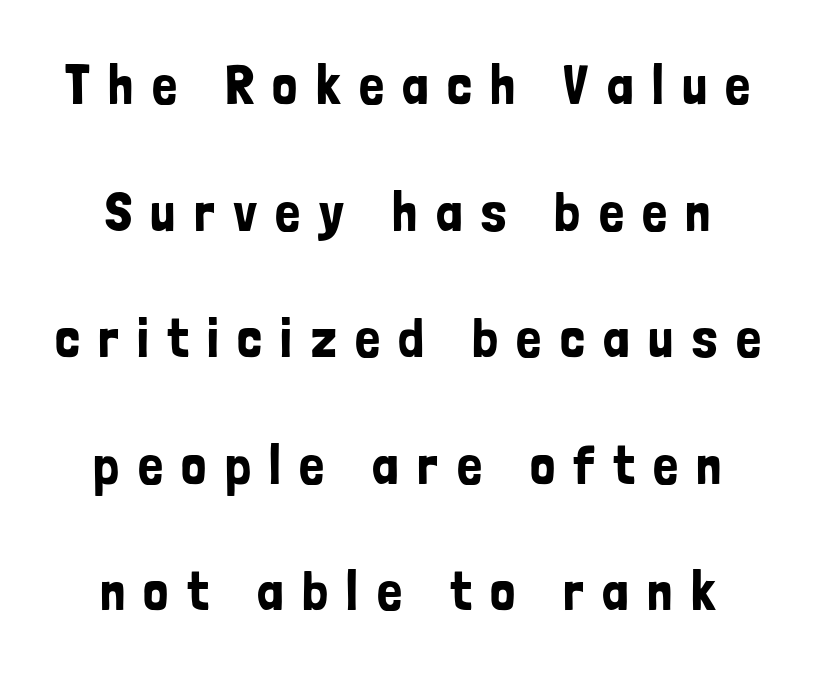
Q: Is the text italic (slanted)? A: No, it is upright.
Q: Is the typeface a serif or a sans-serif typeface? A: Sans-serif.
Q: Is the text underlined? A: No.
Q: Is the spacing between letters normal or unusually wide? A: Unusually wide.
Q: Is the spacing between lines tight, normal or loose? A: Loose.
Q: Width (condensed, normal, or wide)? A: Condensed.
Q: Stroke contrast? A: Low.
Q: x-height? A: Medium.
Q: Monospaced? A: No.
